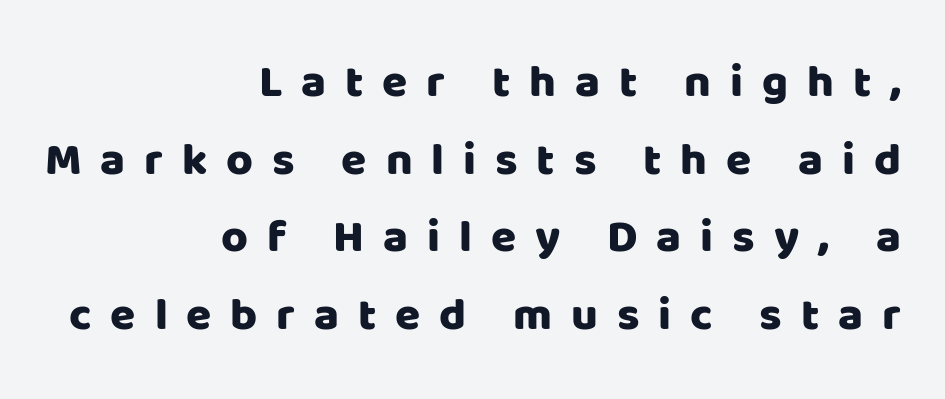
The image shows 46 px sans-serif type, upright; set right-aligned, normal line spacing (1.69x), unusually wide letter spacing (+0.41 em), not underlined; low stroke contrast and a large x-height.
